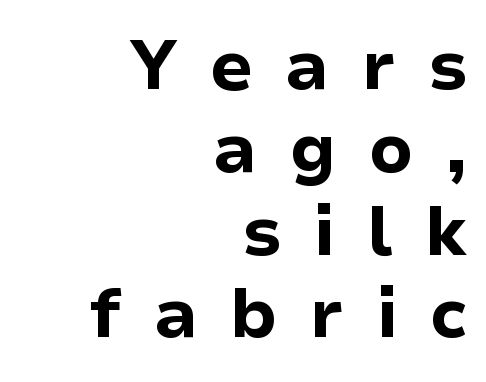
{"serif": "no", "italic": "no", "bold": "yes", "weight": "bold", "width": "normal", "stroke_contrast": "low", "x_height": "medium", "monospaced": "no", "underline": "no", "align": "right", "line_spacing_ratio": 1.2, "letter_spacing": "wide", "letter_spacing_em": 0.46, "glyph_px": 69}
